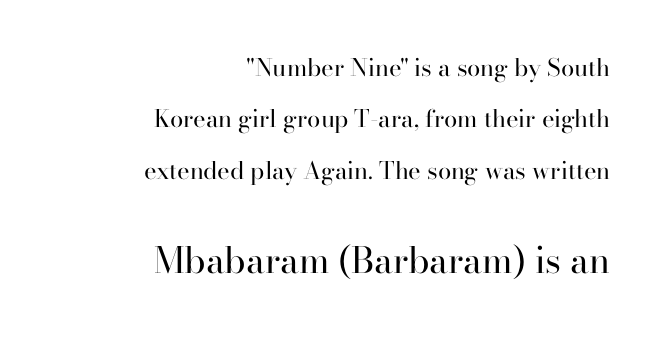
Italic: no, the glyphs are upright roman. Nobody touched the tracking dial on this one. Bigger letters appear in the bottom chunk; the top chunk is reduced. A typesetter would call this proportional, since set widths differ per character. In terms of letterform style, serifs are clearly present.
